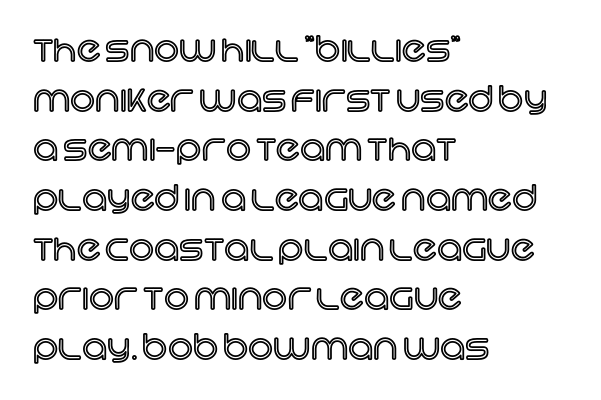
The image shows 35 px text type, upright; set left-aligned, normal line spacing (1.42x), normal letter spacing, not underlined; a large x-height.
